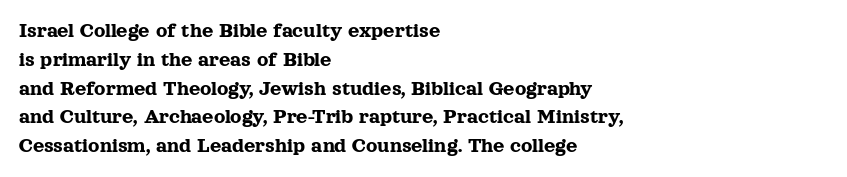
Q: Is the text italic (slanted)? A: No, it is upright.
Q: Is the text underlined? A: No.
Q: How is the paragraph aligned? A: Left-aligned.
Q: Is the spacing between letters normal or unusually wide? A: Normal.
Q: Is the spacing between lines tight, normal or loose? A: Normal.
